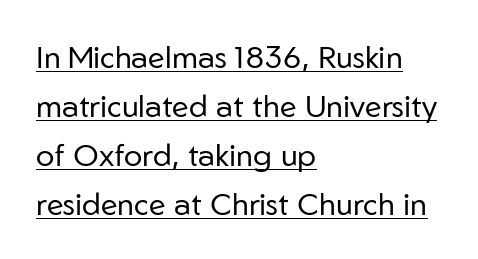
The image shows 31 px regular-weight sans-serif type, upright; set left-aligned, normal line spacing (1.58x), normal letter spacing, underlined; low stroke contrast and a medium x-height.
